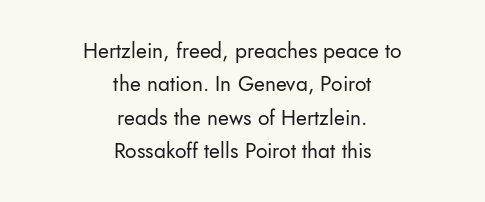
Q: Is the text bold? A: No.
Q: Is the text italic (slanted)? A: No, it is upright.
Q: Is the text underlined? A: No.
Q: How is the paragraph aligned? A: Centered.
Q: Is the spacing between letters normal or unusually wide? A: Normal.
Q: Is the spacing between lines tight, normal or loose? A: Normal.
